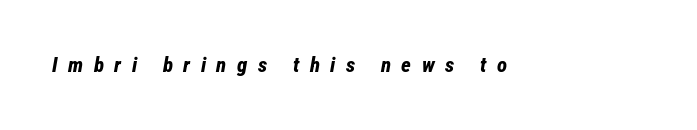
Q: Is the text bold? A: Yes.
Q: Is the text italic (slanted)? A: Yes, it leans right by about 12 degrees.
Q: Is the text underlined? A: No.
Q: Is the spacing between letters normal or unusually wide? A: Unusually wide.
